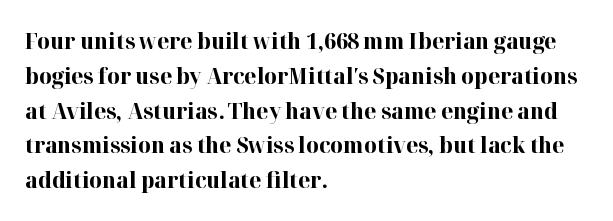
{"italic": "no", "bold": "yes", "underline": "no", "align": "left", "line_spacing": "normal", "line_spacing_ratio": 1.58, "letter_spacing": "normal", "letter_spacing_em": 0.0, "glyph_px": 22}
